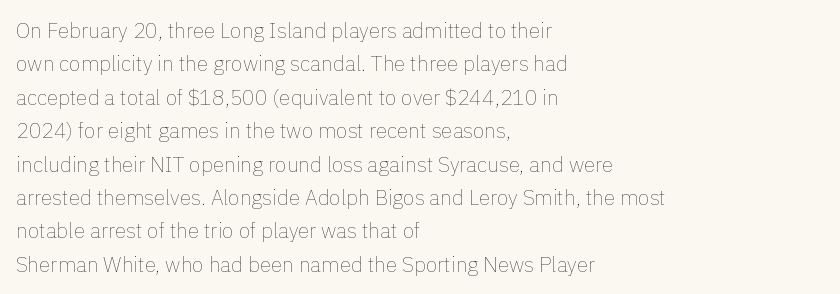
The image shows 21 px text type, upright; set left-aligned, normal line spacing (1.59x), normal letter spacing, not underlined.
